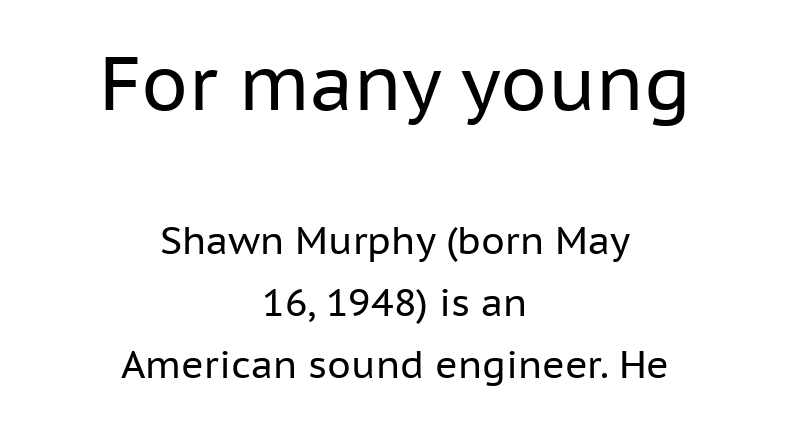
Q: Is the text bold? A: No.
Q: Is the text italic (slanted)? A: No, it is upright.
Q: Is the typeface a serif or a sans-serif typeface? A: Sans-serif.
Q: Is the text underlined? A: No.
Q: How is the paragraph aligned? A: Centered.
Q: Is the spacing between letters normal or unusually wide? A: Normal.
Q: Is the spacing between lines tight, normal or loose? A: Normal.
Q: Which block of text is set in a larger size, the first (top) or the second (bottom)? A: The first (top) one.
Q: Width (condensed, normal, or wide)? A: Normal.
Q: Stroke contrast? A: Low.
Q: x-height? A: Medium.
Q: Monospaced? A: No.
